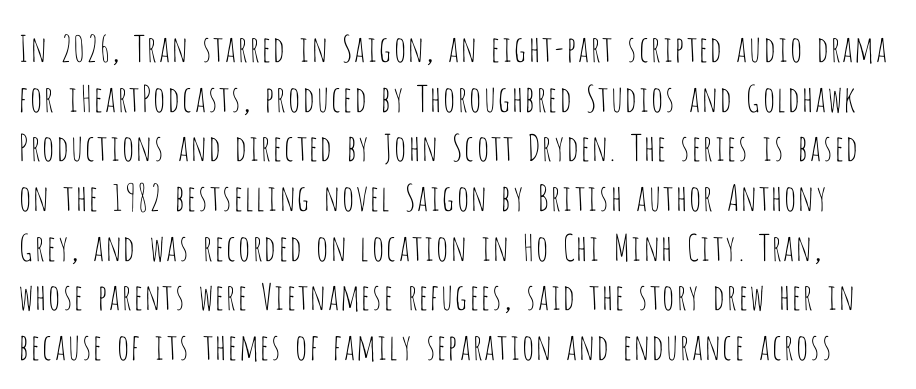
Q: Is the text bold? A: No.
Q: Is the text italic (slanted)? A: No, it is upright.
Q: Is the typeface a serif or a sans-serif typeface? A: Sans-serif.
Q: Is the text underlined? A: No.
Q: Is the spacing between letters normal or unusually wide? A: Normal.
Q: Is the spacing between lines tight, normal or loose? A: Normal.
Q: Width (condensed, normal, or wide)? A: Condensed.
Q: Stroke contrast? A: Low.
Q: x-height? A: Large.
Q: Monospaced? A: No.
